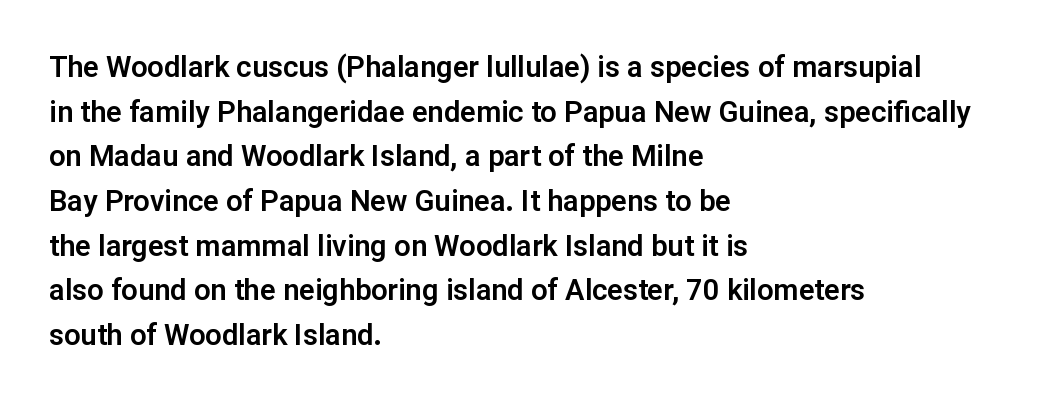
{"serif": "no", "italic": "no", "width": "normal", "stroke_contrast": "low", "x_height": "medium", "monospaced": "no", "underline": "no", "align": "left", "line_spacing": "normal", "line_spacing_ratio": 1.54, "letter_spacing": "normal", "letter_spacing_em": 0.0, "glyph_px": 29}
